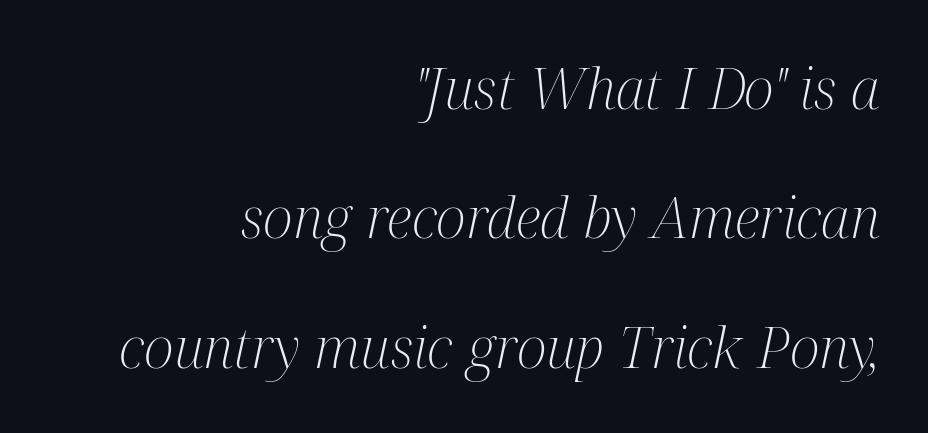
Q: Is the text bold? A: No.
Q: Is the text italic (slanted)? A: Yes, it leans right by about 12 degrees.
Q: Is the typeface a serif or a sans-serif typeface? A: Serif.
Q: Is the text underlined? A: No.
Q: How is the paragraph aligned? A: Right-aligned.
Q: Is the spacing between letters normal or unusually wide? A: Normal.
Q: Is the spacing between lines tight, normal or loose? A: Loose.
Q: Width (condensed, normal, or wide)? A: Condensed.
Q: Stroke contrast? A: Medium.
Q: x-height? A: Medium.
Q: Monospaced? A: No.
